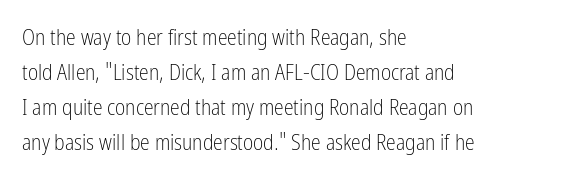
Q: Is the text bold? A: No.
Q: Is the text italic (slanted)? A: No, it is upright.
Q: Is the text underlined? A: No.
Q: How is the paragraph aligned? A: Left-aligned.
Q: Is the spacing between letters normal or unusually wide? A: Normal.
Q: Is the spacing between lines tight, normal or loose? A: Normal.
